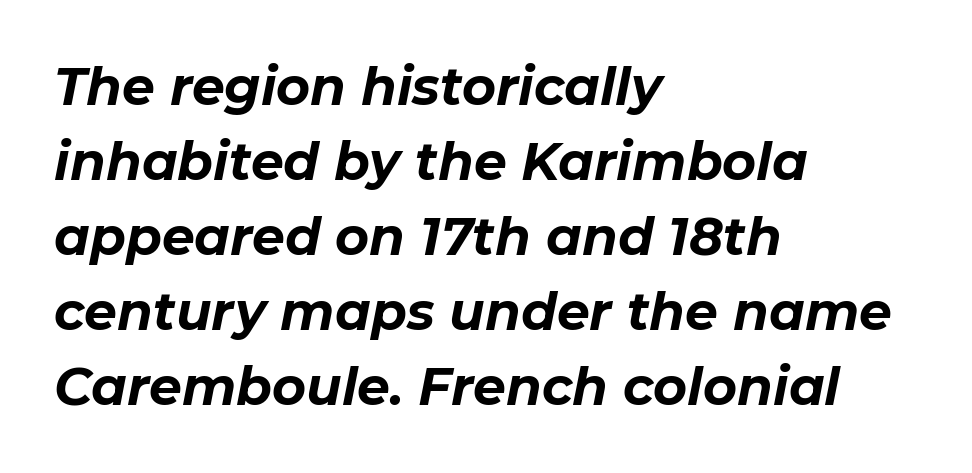
{"italic": "yes", "lean": "right", "slant_degrees": 11, "bold": "yes", "weight": "bold", "width": "normal", "stroke_contrast": "low", "x_height": "medium", "monospaced": "no", "underline": "no", "align": "left", "line_spacing": "normal", "line_spacing_ratio": 1.44, "letter_spacing": "normal", "letter_spacing_em": 0.0, "glyph_px": 52}
